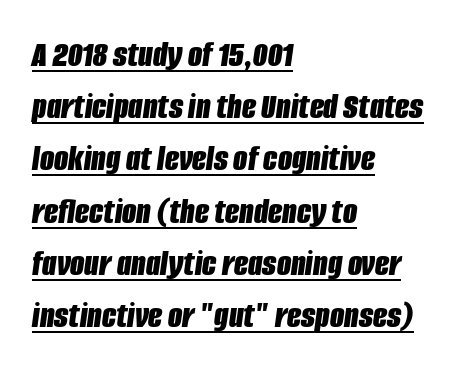
The image shows 37 px bold, condensed type, italic (leaning right); set left-aligned, normal line spacing (1.41x), normal letter spacing, underlined; low stroke contrast and a large x-height.
